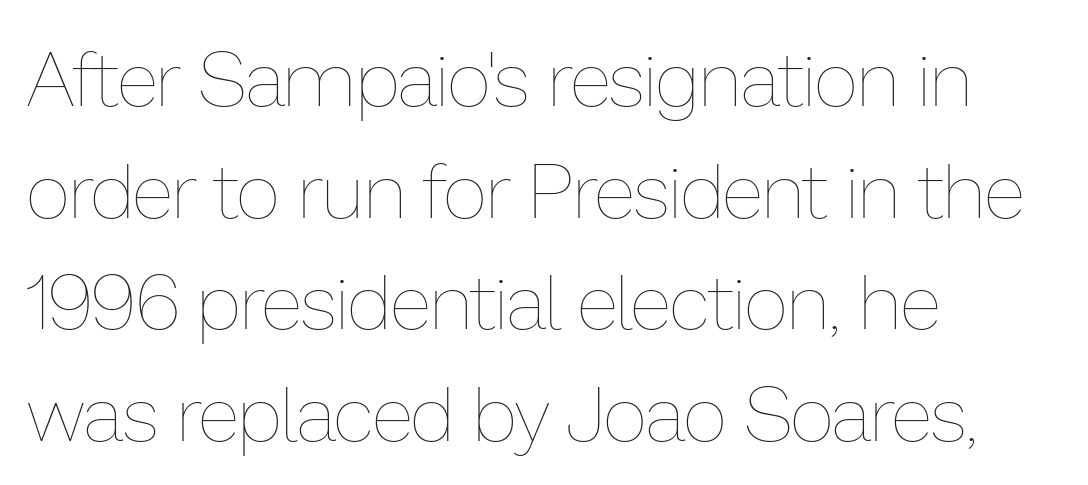
{"italic": "no", "bold": "no", "weight": "thin", "width": "normal", "stroke_contrast": "low", "x_height": "medium", "monospaced": "no", "underline": "no", "align": "left", "line_spacing": "normal", "line_spacing_ratio": 1.45, "letter_spacing": "normal", "letter_spacing_em": 0.0, "glyph_px": 77}
